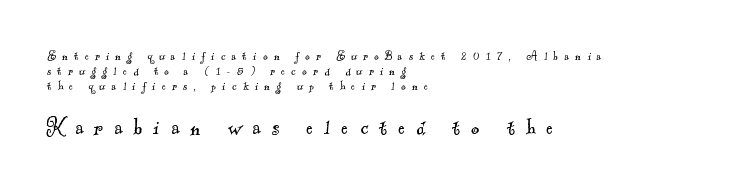
{"bold": "no", "underline": "no", "align": "left", "line_spacing": "tight", "line_spacing_ratio": 1.07, "letter_spacing": "wide", "letter_spacing_em": 0.45, "larger_block": "second", "size_ratio": 1.79, "glyph_px": 25}
